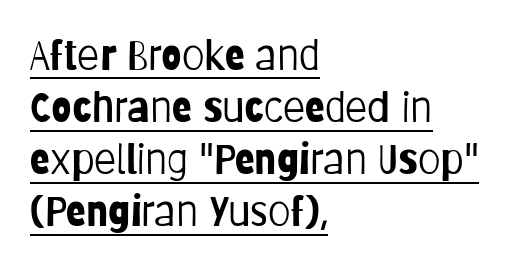
{"serif": "no", "italic": "no", "bold": "no", "weight": "light", "width": "condensed", "stroke_contrast": "low", "x_height": "large", "monospaced": "no", "underline": "yes", "align": "left", "line_spacing": "normal", "line_spacing_ratio": 1.27, "letter_spacing": "normal", "letter_spacing_em": 0.0, "glyph_px": 41}
